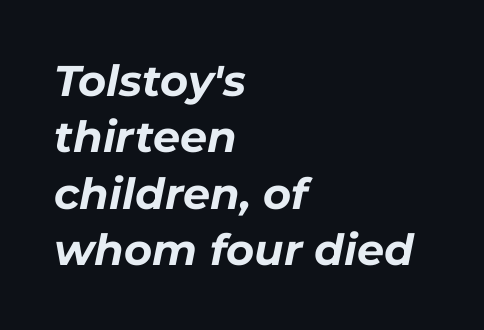
Q: Is the text bold? A: Yes.
Q: Is the text italic (slanted)? A: Yes, it leans right by about 11 degrees.
Q: Is the text underlined? A: No.
Q: How is the paragraph aligned? A: Left-aligned.
Q: Is the spacing between letters normal or unusually wide? A: Normal.
Q: Is the spacing between lines tight, normal or loose? A: Normal.
Q: Width (condensed, normal, or wide)? A: Normal.
Q: Stroke contrast? A: Low.
Q: x-height? A: Medium.
Q: Monospaced? A: No.
